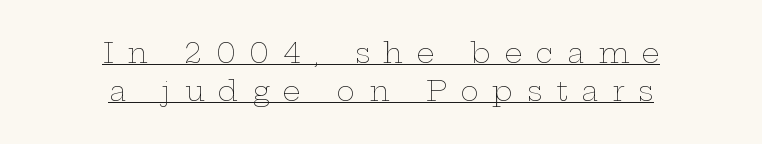
The letters stand upright; this is a roman face. The compositor balanced each line on the midline. No letter is thick-stroked: the sample isn't bold. One glance says typical: line gaps are just what's usual.
